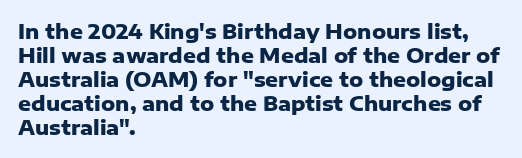
The image shows 20 px bold type, upright; set left-aligned, line spacing 1.2x, normal letter spacing, not underlined.
